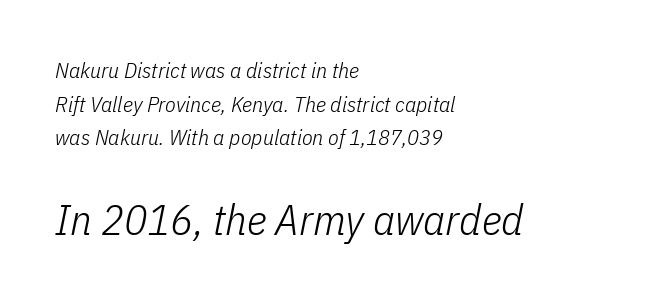
{"italic": "yes", "lean": "right", "slant_degrees": 11, "bold": "no", "weight": "light", "width": "condensed", "stroke_contrast": "low", "x_height": "medium", "monospaced": "no", "underline": "no", "align": "left", "line_spacing": "normal", "line_spacing_ratio": 1.53, "letter_spacing": "normal", "letter_spacing_em": 0.0, "larger_block": "second", "size_ratio": 1.95, "glyph_px": 43}
